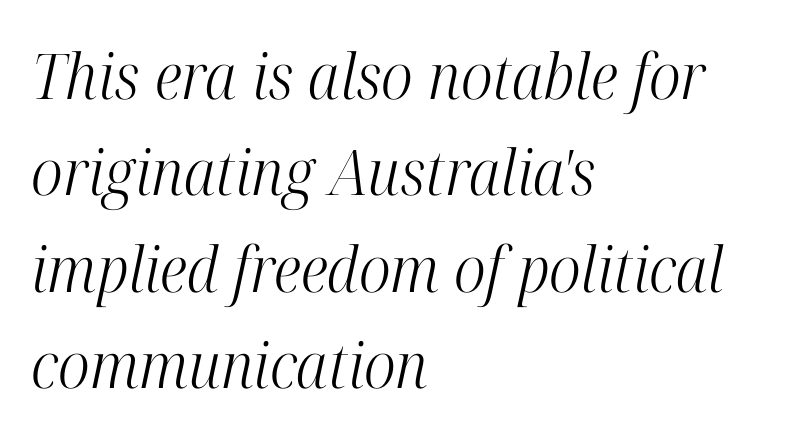
The image shows 63 px light, condensed serif type, italic (leaning right); set left-aligned, normal line spacing (1.53x), normal letter spacing, not underlined; high stroke contrast and a medium x-height.
